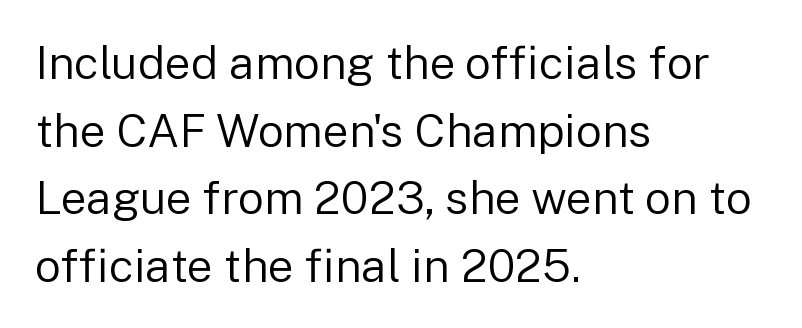
The image shows 46 px regular-weight sans-serif type, upright; set left-aligned, normal line spacing (1.47x), normal letter spacing, not underlined; low stroke contrast and a medium x-height.
